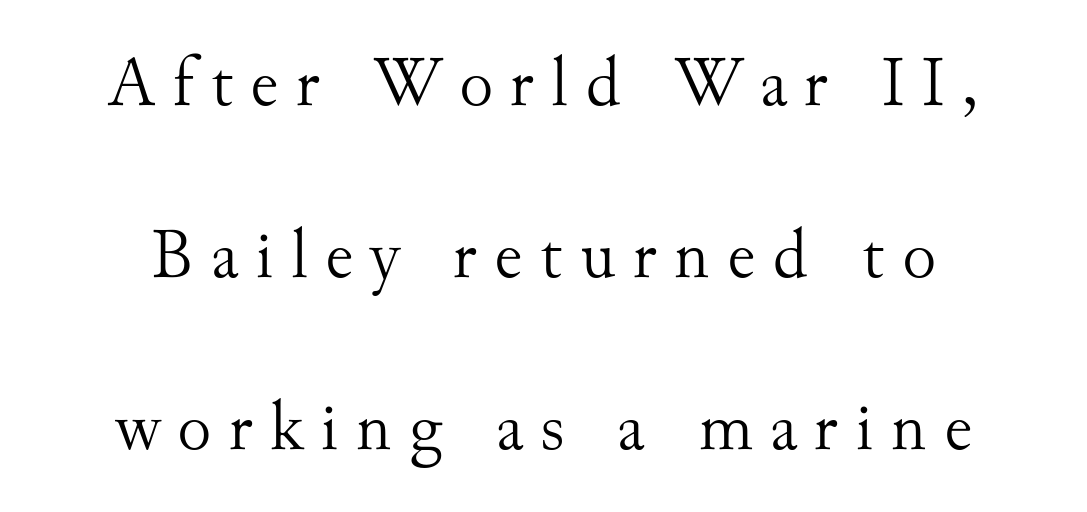
Rendered with straight, roman letterforms. Do the characters align in a grid? No, the font is proportional. Beneath every word, the page is bare. Look at the tracking — it's clearly loosened, letters drifting apart. Nothing heavy about these letters — not bold at all.
